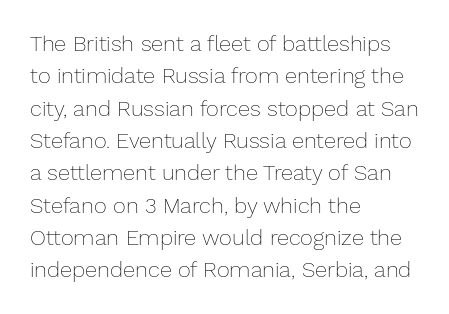
Q: Is the text bold? A: No.
Q: Is the text italic (slanted)? A: No, it is upright.
Q: Is the text underlined? A: No.
Q: How is the paragraph aligned? A: Left-aligned.
Q: Is the spacing between letters normal or unusually wide? A: Normal.
Q: Is the spacing between lines tight, normal or loose? A: Normal.
